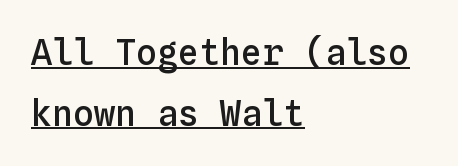
{"italic": "no", "bold": "semi", "weight": "semibold", "width": "normal", "stroke_contrast": "low", "x_height": "medium", "monospaced": "yes", "underline": "yes", "align": "left", "line_spacing_ratio": 1.73, "letter_spacing": "normal", "letter_spacing_em": 0.0, "glyph_px": 35}
